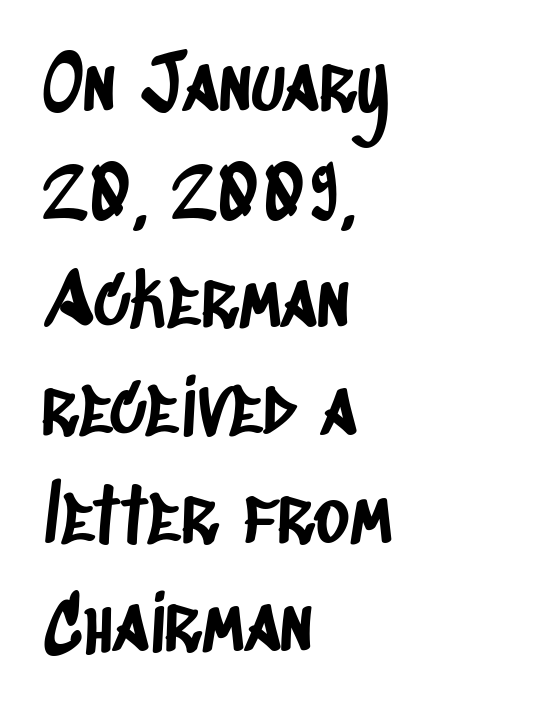
Check the space under the baseline: it is left empty. Leading: standard. Do the characters align in a grid? No, the font is proportional. The face used here is rendered with its standard letterfit. Stroke terminals: plain, sans-serif.
